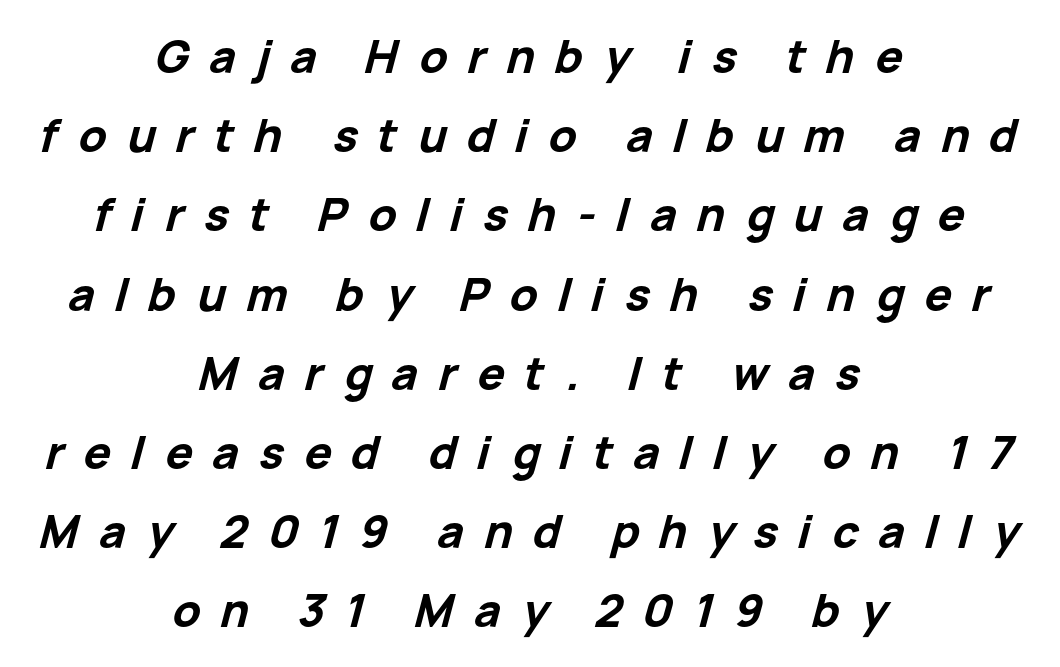
Q: Is the text bold? A: Yes.
Q: Is the text italic (slanted)? A: Yes, it leans right by about 15 degrees.
Q: Is the text underlined? A: No.
Q: How is the paragraph aligned? A: Centered.
Q: Is the spacing between letters normal or unusually wide? A: Unusually wide.
Q: Width (condensed, normal, or wide)? A: Normal.
Q: Stroke contrast? A: Low.
Q: x-height? A: Medium.
Q: Monospaced? A: No.
